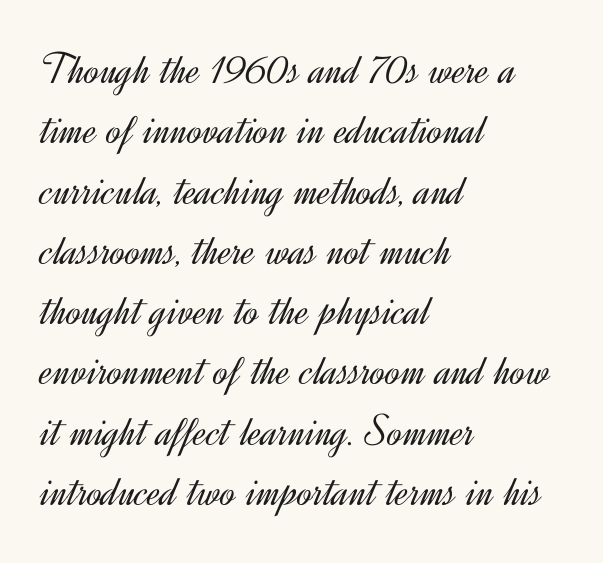
Here the designer chose a conventional face with non-uniform glyph widths. Bare-footed words on every line. A typesetter would call this leading conventional body-copy spacing.
